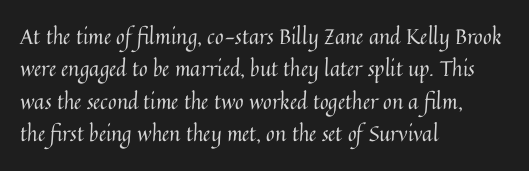
{"bold": "no", "underline": "no", "align": "left", "line_spacing": "normal", "line_spacing_ratio": 1.54, "letter_spacing": "normal", "letter_spacing_em": 0.0, "glyph_px": 21}
